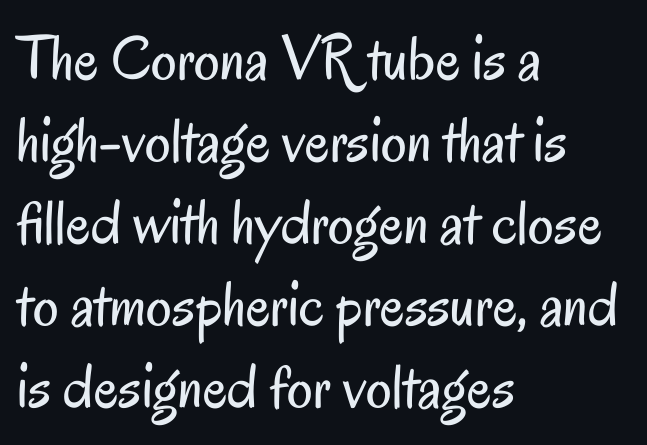
Q: Is the text bold? A: No.
Q: Is the text italic (slanted)? A: No, it is upright.
Q: Is the typeface a serif or a sans-serif typeface? A: Sans-serif.
Q: Is the text underlined? A: No.
Q: How is the paragraph aligned? A: Left-aligned.
Q: Is the spacing between letters normal or unusually wide? A: Normal.
Q: Is the spacing between lines tight, normal or loose? A: Normal.
Q: Width (condensed, normal, or wide)? A: Condensed.
Q: Stroke contrast? A: Low.
Q: x-height? A: Small.
Q: Monospaced? A: No.
